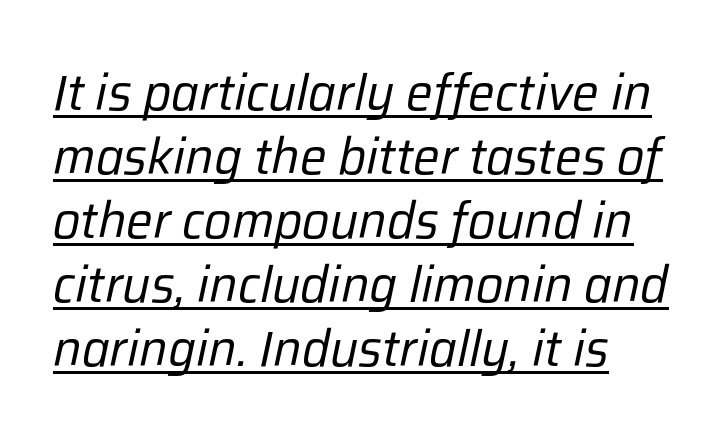
The image shows 50 px regular-weight type, italic (leaning right); set left-aligned, normal line spacing (1.28x), normal letter spacing, underlined; low stroke contrast and a medium x-height.
